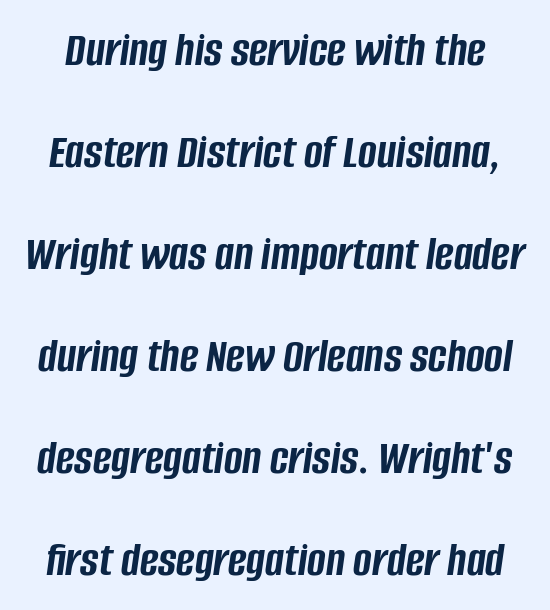
Q: Is the text bold? A: Yes.
Q: Is the text italic (slanted)? A: Yes, it leans right by about 8 degrees.
Q: Is the text underlined? A: No.
Q: Is the spacing between letters normal or unusually wide? A: Normal.
Q: Is the spacing between lines tight, normal or loose? A: Loose.
Q: Width (condensed, normal, or wide)? A: Condensed.
Q: Stroke contrast? A: Low.
Q: x-height? A: Large.
Q: Monospaced? A: No.
